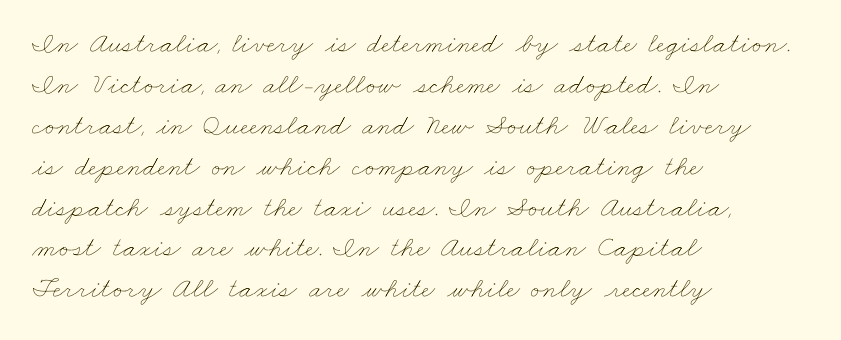
The image shows 29 px thin, wide type; set left-aligned, normal line spacing (1.41x), normal letter spacing, not underlined; low stroke contrast and a small x-height.
